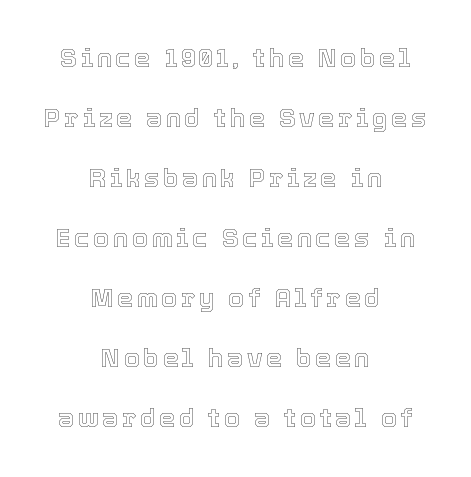
{"italic": "no", "underline": "no", "align": "center", "line_spacing": "loose", "line_spacing_ratio": 2.31, "glyph_px": 26}
